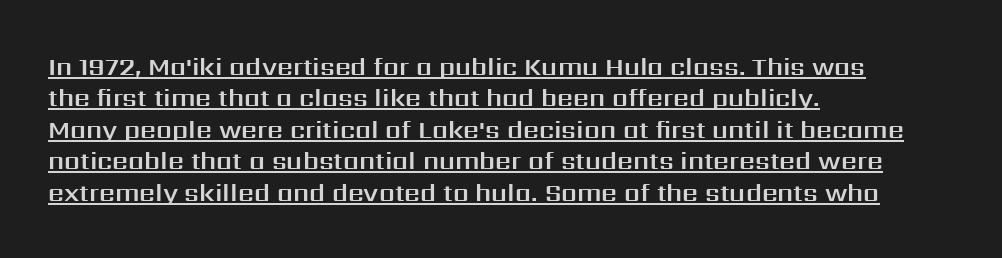
{"italic": "no", "underline": "yes", "align": "left", "line_spacing": "normal", "line_spacing_ratio": 1.26, "letter_spacing": "normal", "letter_spacing_em": 0.0, "glyph_px": 25}
